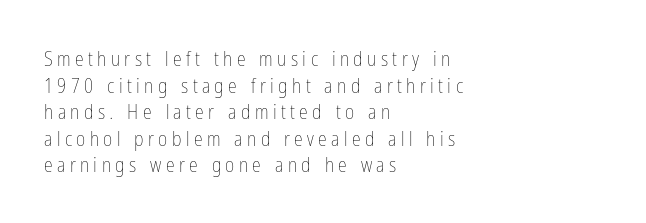
{"italic": "no", "bold": "no", "underline": "no", "align": "left", "line_spacing": "normal", "line_spacing_ratio": 1.33, "letter_spacing": "wide", "letter_spacing_em": 0.22, "glyph_px": 20}
